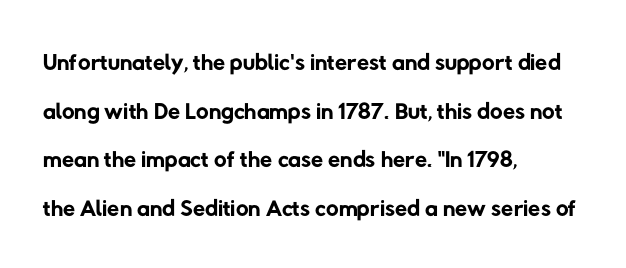
Q: Is the text bold? A: No.
Q: Is the typeface a serif or a sans-serif typeface? A: Sans-serif.
Q: Is the text underlined? A: No.
Q: How is the paragraph aligned? A: Left-aligned.
Q: Is the spacing between letters normal or unusually wide? A: Normal.
Q: Is the spacing between lines tight, normal or loose? A: Normal.
Q: Width (condensed, normal, or wide)? A: Normal.
Q: Stroke contrast? A: Low.
Q: x-height? A: Medium.
Q: Monospaced? A: No.
